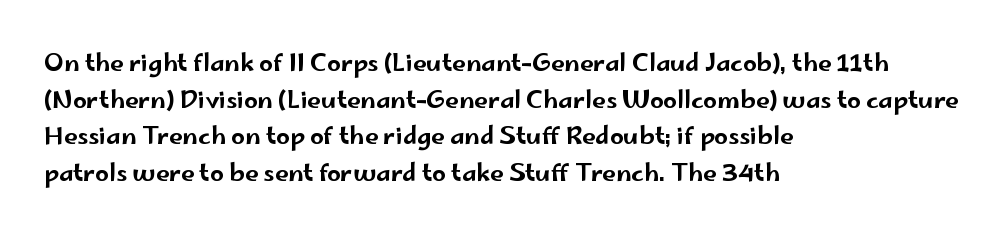
Q: Is the text italic (slanted)? A: No, it is upright.
Q: Is the text underlined? A: No.
Q: How is the paragraph aligned? A: Left-aligned.
Q: Is the spacing between letters normal or unusually wide? A: Normal.
Q: Is the spacing between lines tight, normal or loose? A: Normal.
